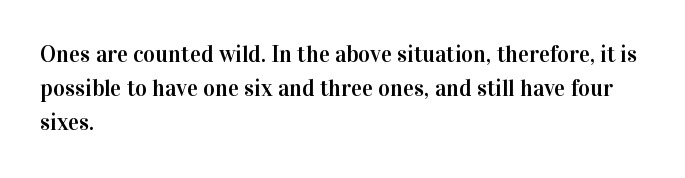
Clear beneath every line of the passage. Notice how descenders clear the ascenders below comfortably — that's standard leading. In terms of letterspacing, this is plain default setting. The lettering stays uniformly vertical, giving the passage a roman look. The lines in this sample share a left origin and differ only in where they stop.
